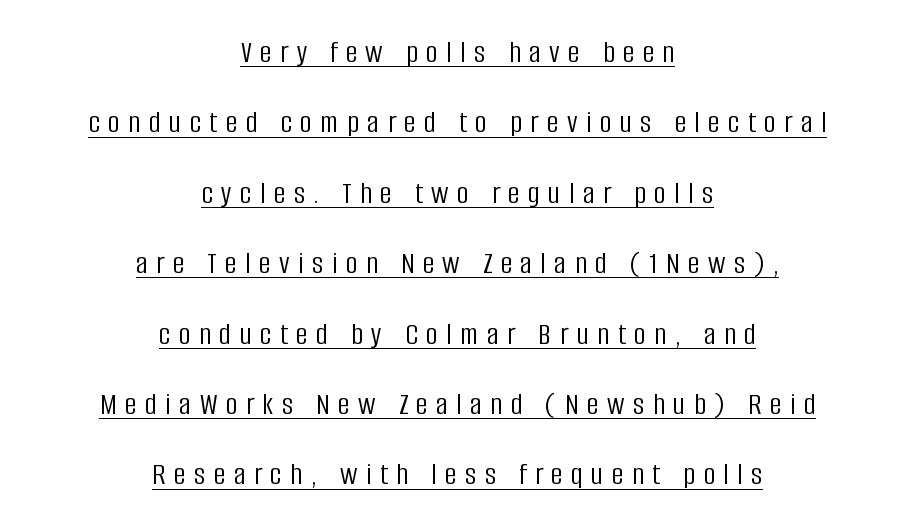
Q: Is the text bold? A: No.
Q: Is the text italic (slanted)? A: No, it is upright.
Q: Is the typeface a serif or a sans-serif typeface? A: Sans-serif.
Q: Is the text underlined? A: Yes.
Q: How is the paragraph aligned? A: Centered.
Q: Is the spacing between letters normal or unusually wide? A: Unusually wide.
Q: Is the spacing between lines tight, normal or loose? A: Loose.
Q: Width (condensed, normal, or wide)? A: Condensed.
Q: Stroke contrast? A: Low.
Q: x-height? A: Large.
Q: Monospaced? A: No.
